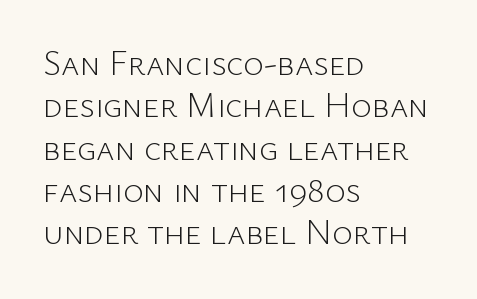
Each letter keeps its own natural width here, so spacing adapts to shape. Horizontal alignment here is leftward, the default for most running prose. The passage shown is typeset with a sans-serif family. No letter is thick-stroked: the sample isn't bold. The specimen reads as upright at a glance. Descenders hang freely into open space.
